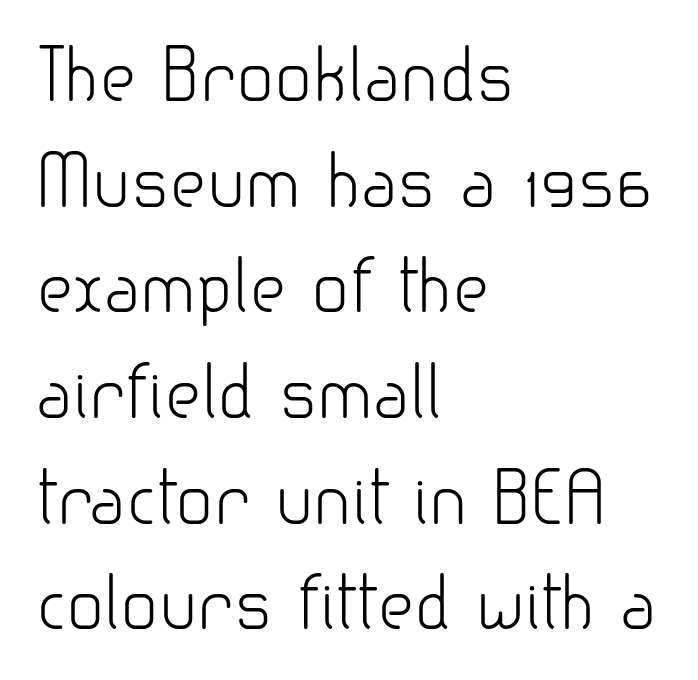
{"serif": "no", "italic": "no", "bold": "no", "weight": "light", "width": "normal", "stroke_contrast": "low", "x_height": "small", "monospaced": "no", "underline": "no", "align": "left", "line_spacing": "normal", "line_spacing_ratio": 1.51, "letter_spacing": "normal", "letter_spacing_em": 0.0, "glyph_px": 70}
